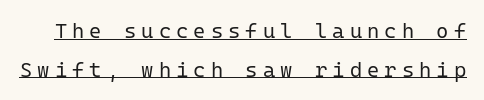
The image shows 21 px text type, upright; set line spacing 1.84x, unusually wide letter spacing (+0.24 em), underlined.
